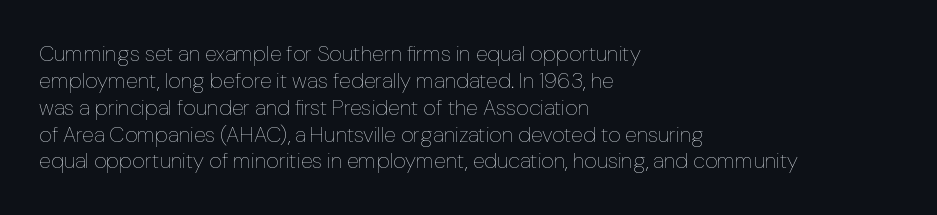
Q: Is the text bold? A: No.
Q: Is the text italic (slanted)? A: No, it is upright.
Q: Is the text underlined? A: No.
Q: How is the paragraph aligned? A: Left-aligned.
Q: Is the spacing between letters normal or unusually wide? A: Normal.
